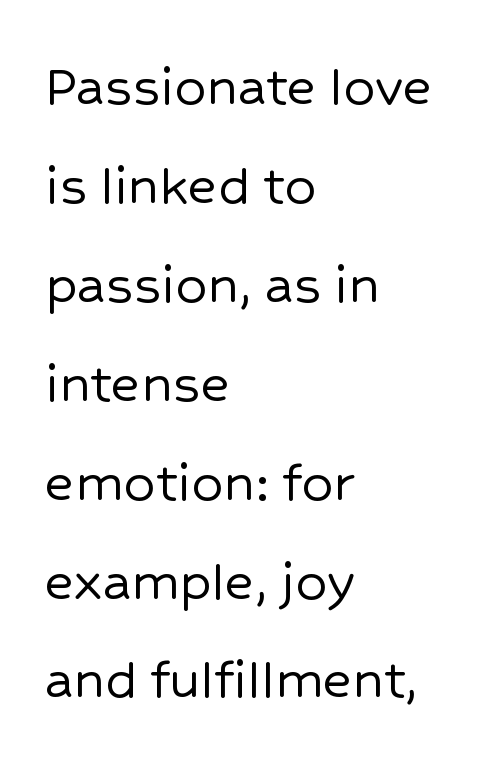
{"serif": "no", "italic": "no", "width": "normal", "stroke_contrast": "low", "x_height": "medium", "monospaced": "no", "underline": "no", "align": "left", "line_spacing": "normal", "line_spacing_ratio": 1.57, "letter_spacing": "normal", "letter_spacing_em": 0.0, "glyph_px": 63}
